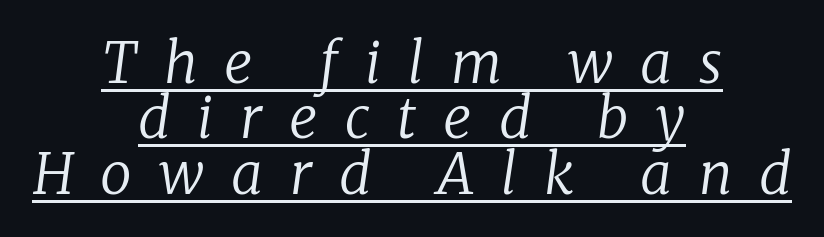
Little horizontal feet cap the strokes, marking this as serif type. This sample uses an oblique cut, with every glyph tilted off the vertical. Underlined type. Summary of vertical rhythm: compact, with narrow interline spacing. Characters follow at a spacing far wider than the type designer built in.
